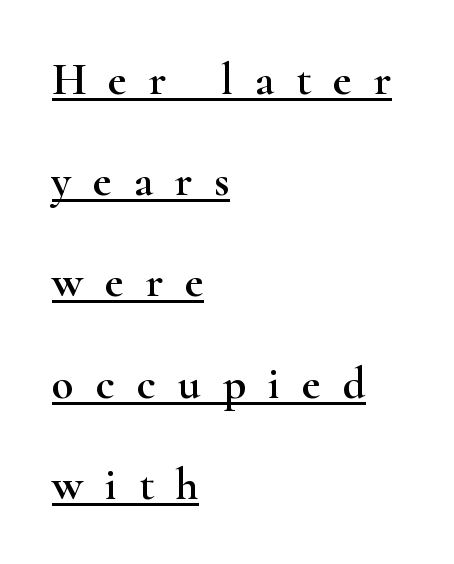
The image shows 45 px wide serif type, upright; set left-aligned, loose line spacing (2.25x), unusually wide letter spacing (+0.49 em), underlined; high stroke contrast and a small x-height.
